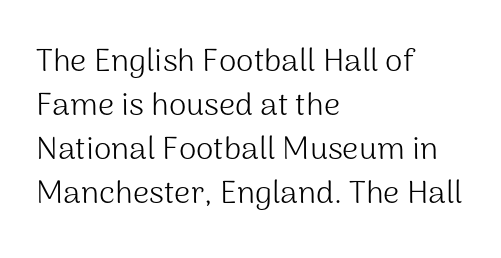
The image shows 32 px light sans-serif type, upright; set left-aligned, normal line spacing (1.38x), normal letter spacing, not underlined; medium stroke contrast and a medium x-height.
